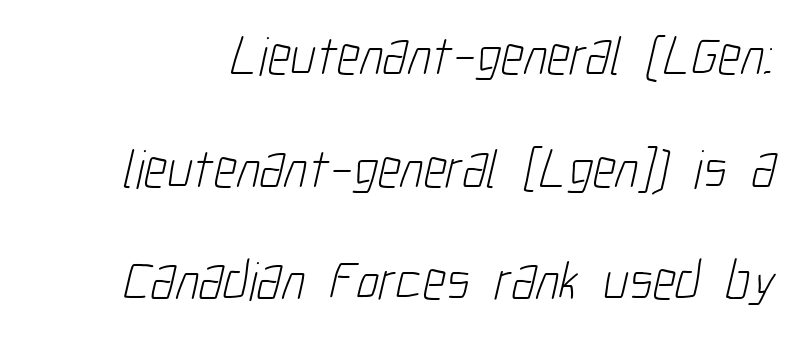
{"serif": "no", "bold": "no", "weight": "light", "width": "condensed", "stroke_contrast": "low", "x_height": "medium", "monospaced": "no", "underline": "no", "line_spacing": "loose", "line_spacing_ratio": 2.05, "letter_spacing": "normal", "letter_spacing_em": 0.0, "glyph_px": 55}
